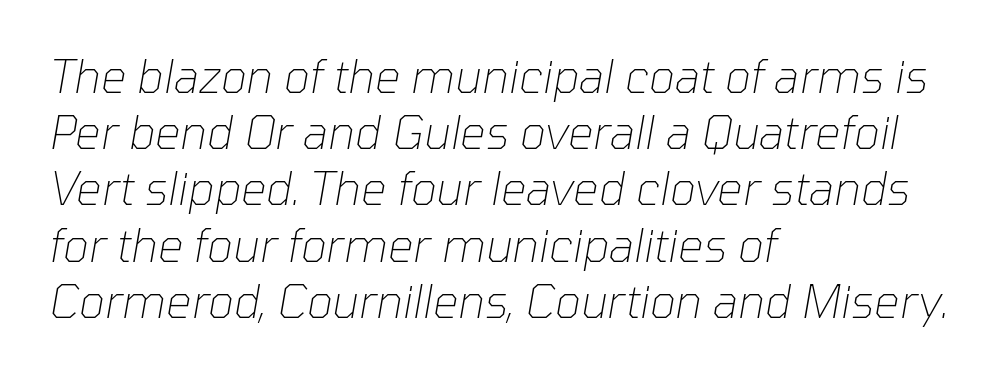
Q: Is the text bold? A: No.
Q: Is the text italic (slanted)? A: Yes, it leans right by about 10 degrees.
Q: Is the text underlined? A: No.
Q: How is the paragraph aligned? A: Left-aligned.
Q: Is the spacing between letters normal or unusually wide? A: Normal.
Q: Is the spacing between lines tight, normal or loose? A: Normal.
Q: Width (condensed, normal, or wide)? A: Normal.
Q: Stroke contrast? A: Low.
Q: x-height? A: Medium.
Q: Monospaced? A: No.
